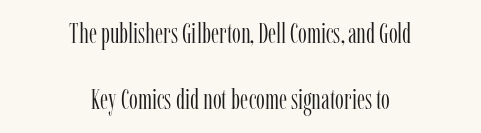
Q: Is the text bold? A: No.
Q: Is the text italic (slanted)? A: No, it is upright.
Q: Is the typeface a serif or a sans-serif typeface? A: Serif.
Q: Is the text underlined? A: No.
Q: How is the paragraph aligned? A: Centered.
Q: Is the spacing between letters normal or unusually wide? A: Normal.
Q: Is the spacing between lines tight, normal or loose? A: Loose.
Q: Width (condensed, normal, or wide)? A: Condensed.
Q: Stroke contrast? A: Low.
Q: x-height? A: Medium.
Q: Monospaced? A: No.
